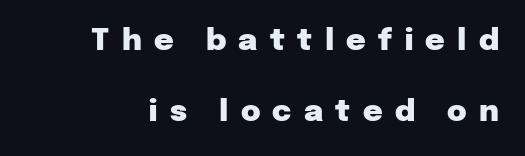
{"serif": "no", "italic": "no", "bold": "yes", "weight": "heavy", "width": "normal", "stroke_contrast": "low", "x_height": "medium", "monospaced": "no", "underline": "no", "line_spacing": "loose", "line_spacing_ratio": 2.38, "letter_spacing": "wide", "letter_spacing_em": 0.41, "glyph_px": 30}
